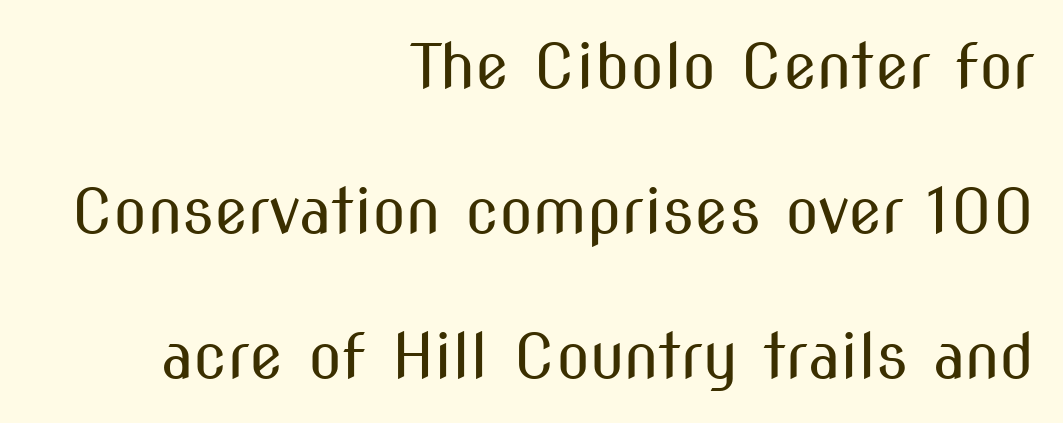
Q: Is the text bold? A: No.
Q: Is the text italic (slanted)? A: No, it is upright.
Q: Is the typeface a serif or a sans-serif typeface? A: Sans-serif.
Q: Is the text underlined? A: No.
Q: How is the paragraph aligned? A: Right-aligned.
Q: Is the spacing between letters normal or unusually wide? A: Normal.
Q: Is the spacing between lines tight, normal or loose? A: Loose.
Q: Width (condensed, normal, or wide)? A: Condensed.
Q: Stroke contrast? A: Medium.
Q: x-height? A: Medium.
Q: Monospaced? A: No.
